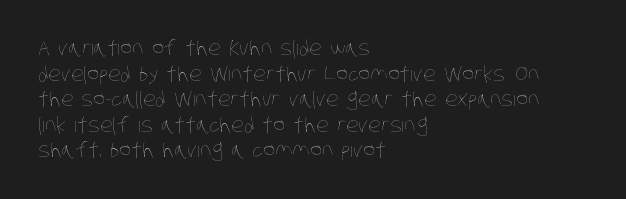
{"bold": "no", "underline": "no", "align": "left", "line_spacing": "normal", "line_spacing_ratio": 1.28, "letter_spacing": "normal", "letter_spacing_em": 0.0, "glyph_px": 20}
